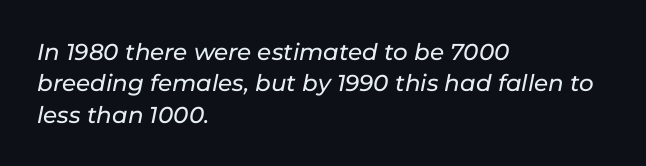
{"italic": "yes", "lean": "right", "slant_degrees": 11, "underline": "no", "align": "left", "line_spacing": "normal", "line_spacing_ratio": 1.36, "letter_spacing": "normal", "letter_spacing_em": 0.0, "glyph_px": 23}
